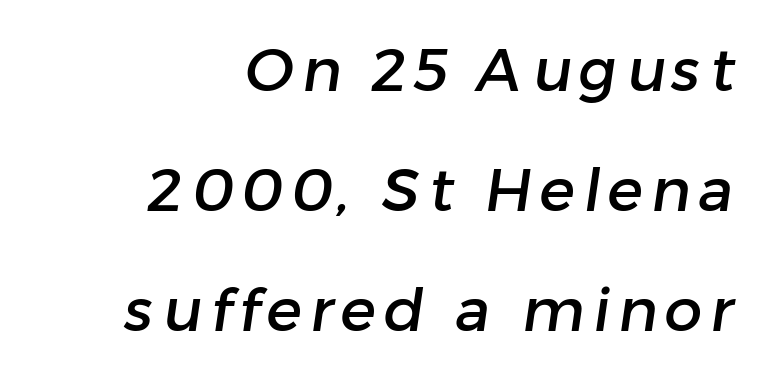
The line-height multiplier appears high, well above default. This rendering employs a face without finishing strokes, i.e., a sans-serif. Does the copy run flush right? Yes — the right margin is perfectly even. A bare baseline throughout the passage.
